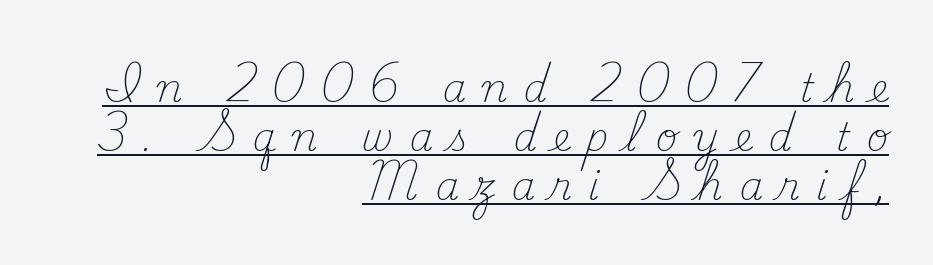
{"serif": "yes", "bold": "no", "weight": "light", "width": "normal", "stroke_contrast": "medium", "x_height": "small", "monospaced": "no", "underline": "yes", "align": "right", "line_spacing": "normal", "line_spacing_ratio": 1.29, "letter_spacing": "wide", "letter_spacing_em": 0.42, "glyph_px": 38}
